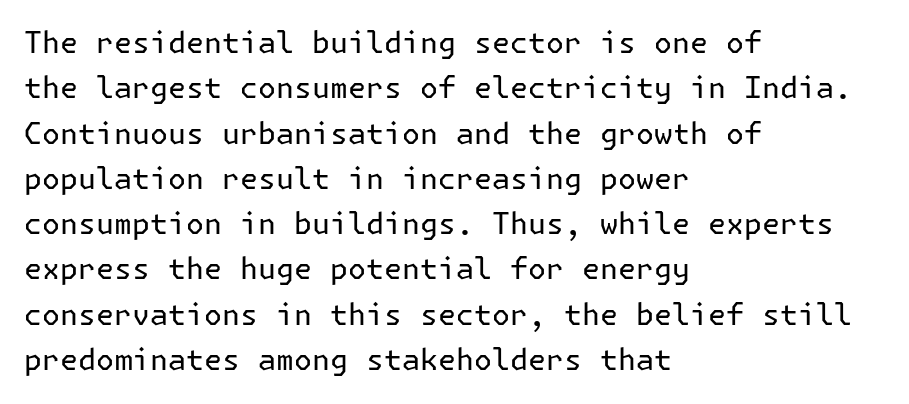
{"serif": "no", "italic": "no", "bold": "no", "weight": "regular", "width": "normal", "stroke_contrast": "low", "x_height": "medium", "underline": "no", "align": "left", "line_spacing": "normal", "line_spacing_ratio": 1.51, "letter_spacing": "normal", "letter_spacing_em": 0.0, "glyph_px": 30}
